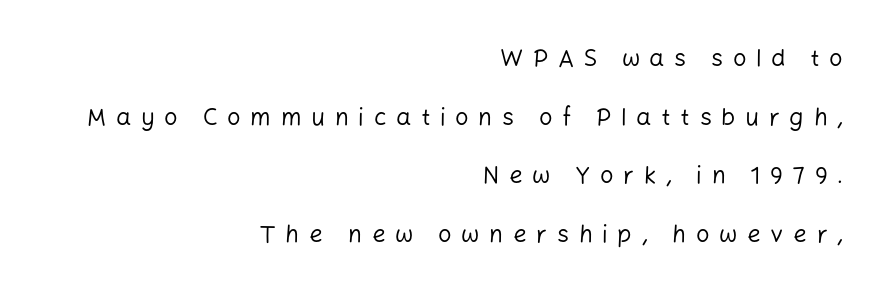
Q: Is the text bold? A: No.
Q: Is the text italic (slanted)? A: No, it is upright.
Q: Is the text underlined? A: No.
Q: How is the paragraph aligned? A: Right-aligned.
Q: Is the spacing between letters normal or unusually wide? A: Unusually wide.
Q: Is the spacing between lines tight, normal or loose? A: Loose.
